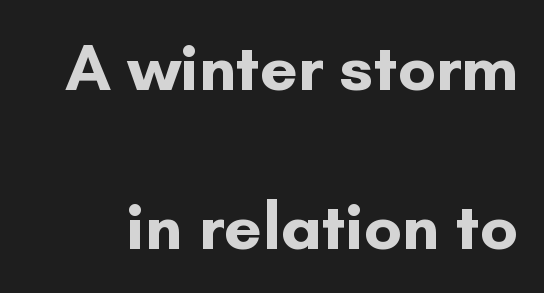
The baseline area is clear. Unlike a traditional serif, this face leaves its strokes unadorned. The face used here is proportionally spaced, like ordinary book or web type. Leading: increased. Pretty heavy lettering here — definitely bold. Short note: letters normally spaced.
